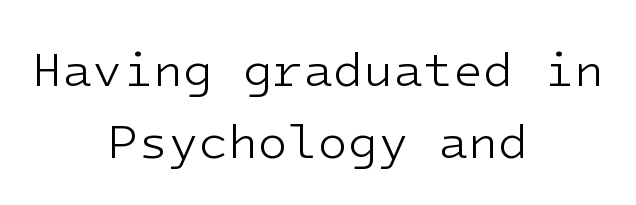
Q: Is the text bold? A: No.
Q: Is the text italic (slanted)? A: No, it is upright.
Q: Is the typeface a serif or a sans-serif typeface? A: Sans-serif.
Q: Is the text underlined? A: No.
Q: How is the paragraph aligned? A: Centered.
Q: Is the spacing between letters normal or unusually wide? A: Normal.
Q: Is the spacing between lines tight, normal or loose? A: Normal.
Q: Width (condensed, normal, or wide)? A: Normal.
Q: Stroke contrast? A: Low.
Q: x-height? A: Medium.
